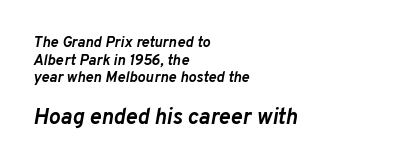
{"italic": "yes", "lean": "right", "slant_degrees": 10, "bold": "yes", "underline": "no", "align": "left", "line_spacing_ratio": 1.18, "letter_spacing": "normal", "letter_spacing_em": 0.0, "larger_block": "second", "size_ratio": 1.47, "glyph_px": 22}
